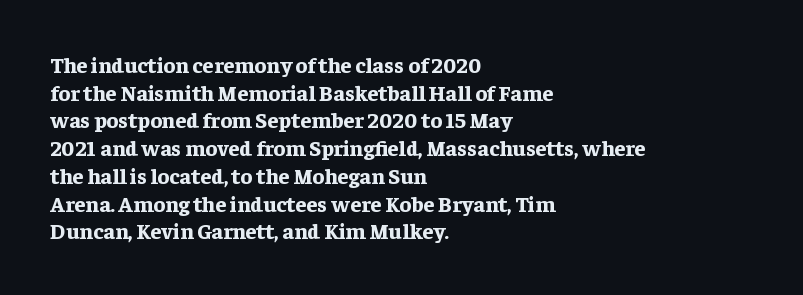
Q: Is the text bold? A: Yes.
Q: Is the text italic (slanted)? A: No, it is upright.
Q: Is the text underlined? A: No.
Q: How is the paragraph aligned? A: Left-aligned.
Q: Is the spacing between letters normal or unusually wide? A: Normal.
Q: Is the spacing between lines tight, normal or loose? A: Normal.
